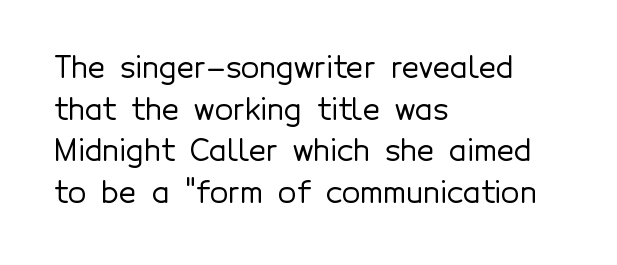
{"serif": "no", "italic": "no", "width": "normal", "x_height": "medium", "monospaced": "no", "underline": "no", "align": "left", "line_spacing": "normal", "line_spacing_ratio": 1.39, "letter_spacing": "normal", "letter_spacing_em": 0.0, "glyph_px": 30}
